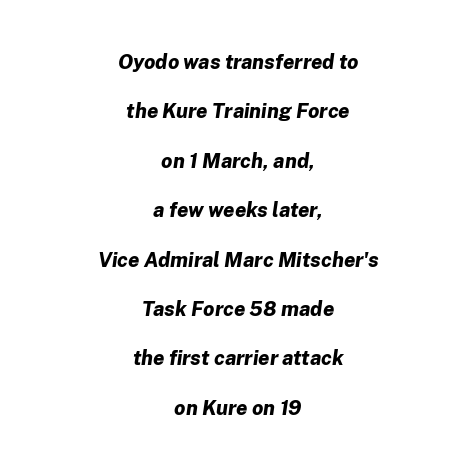
{"italic": "yes", "lean": "right", "slant_degrees": 8, "bold": "yes", "underline": "no", "align": "center", "line_spacing": "loose", "line_spacing_ratio": 2.47, "letter_spacing": "normal", "letter_spacing_em": 0.0, "glyph_px": 20}
